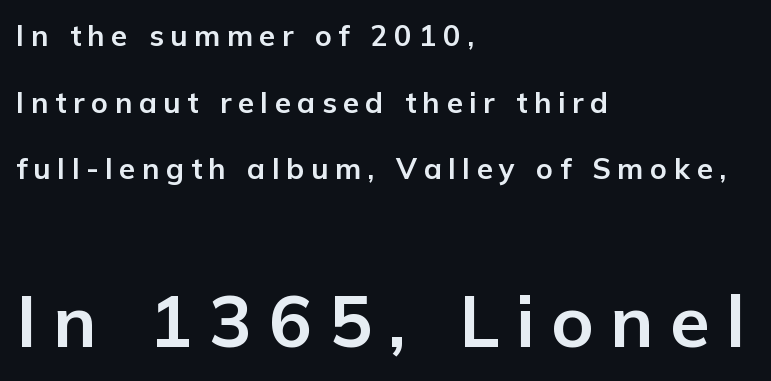
The image shows 72 px bold sans-serif type, upright; set left-aligned, loose line spacing (2.3x), unusually wide letter spacing (+0.23 em), not underlined; the second (bottom) block is 2.48x larger; low stroke contrast and a medium x-height.
